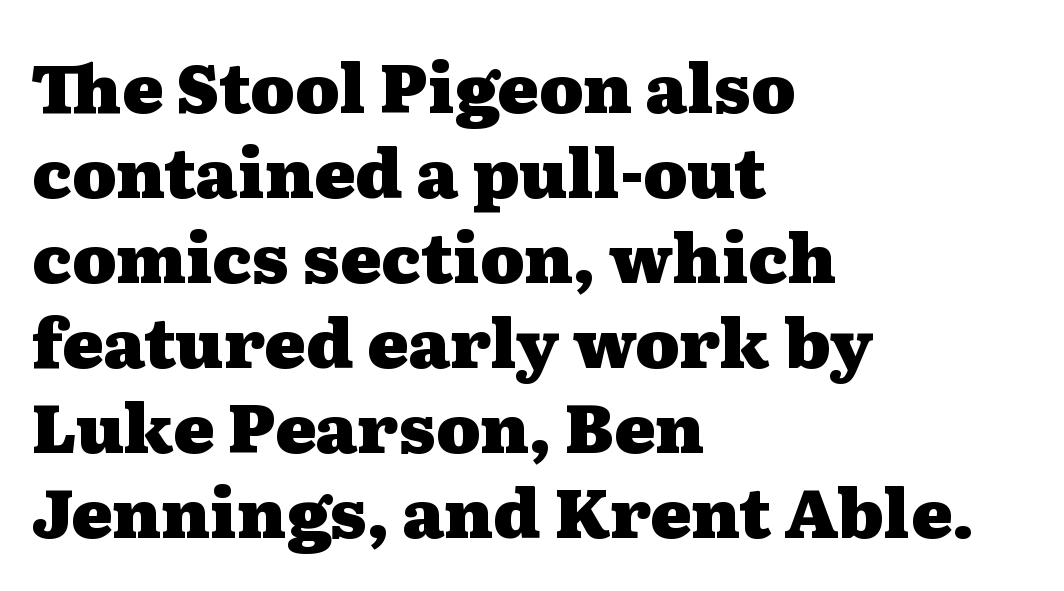
Spacing verdict: proportional, widths tailored to each character. Upright lettering throughout. The passage shown stacks its lines at a standard gap. Observe the serifs anchoring each vertical stroke in this sample.
